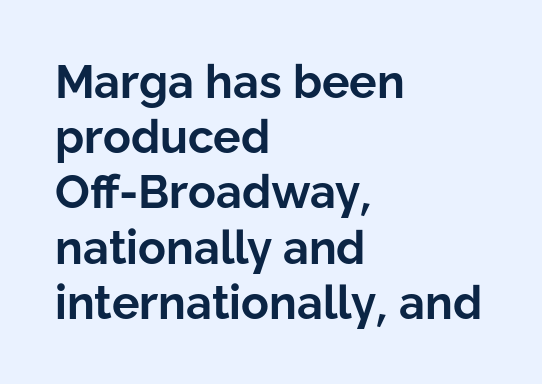
The letters carry no serifs — their stems end cleanly without finishing strokes. Do the characters align in a grid? No, the font is proportional. Glyph-to-glyph distance matches everyday printed text. The area under the type is left untouched. You can tell it's not italic because the verticals are truly vertical.
